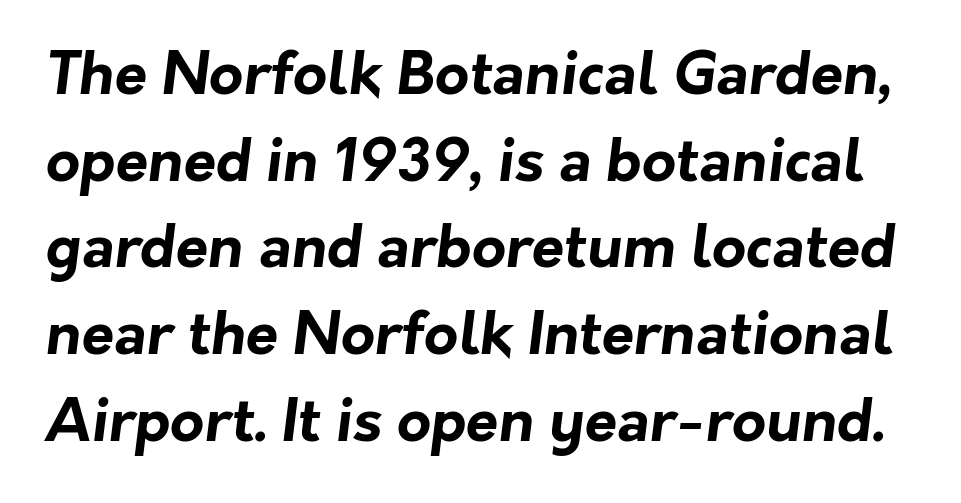
Proportional: the letters do not fall into vertical columns. The designer left line spacing at the default. Letters rest on an invisible, unmarked baseline. The face used here has the dense, thick strokes of a bold. The line texture is even and compact thanks to regular tracking.
